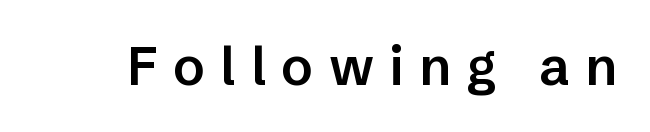
Slightly chunky letters — semibold, I'd say, not full bold. The face used here is proportionally spaced, like ordinary book or web type. Do the letters lean? They stand straight. This sample uses a sans-serif face. The area under the type is left untouched.
